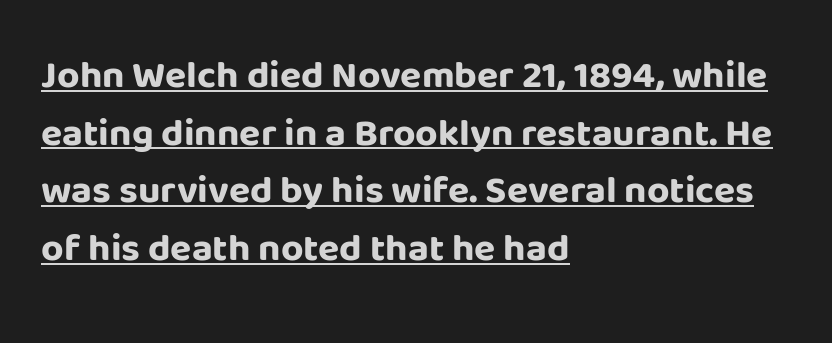
Q: Is the text bold? A: Yes.
Q: Is the text italic (slanted)? A: No, it is upright.
Q: Is the typeface a serif or a sans-serif typeface? A: Sans-serif.
Q: Is the text underlined? A: Yes.
Q: How is the paragraph aligned? A: Left-aligned.
Q: Is the spacing between letters normal or unusually wide? A: Normal.
Q: Is the spacing between lines tight, normal or loose? A: Normal.
Q: Width (condensed, normal, or wide)? A: Normal.
Q: Stroke contrast? A: Low.
Q: x-height? A: Large.
Q: Monospaced? A: No.
